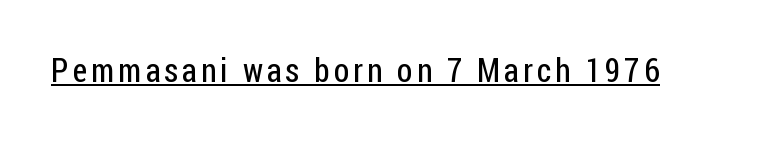
The image shows 33 px regular-weight, condensed sans-serif type, upright; set underlined; low stroke contrast and a medium x-height.
